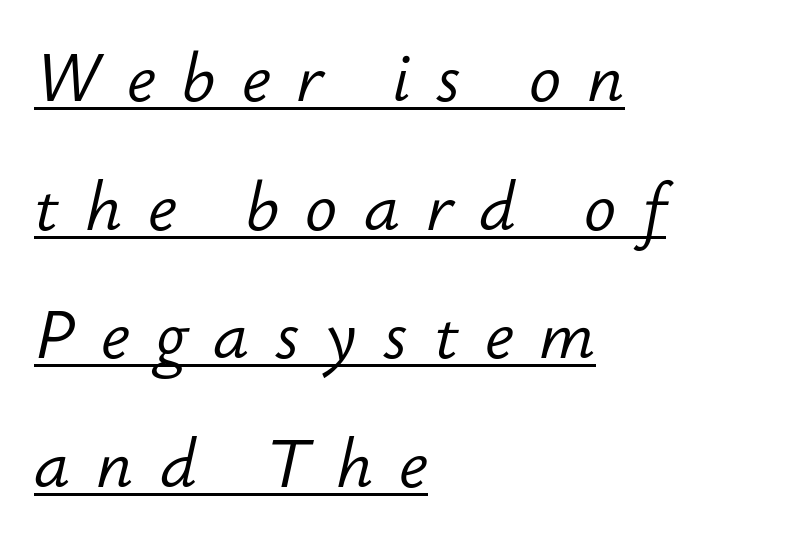
The image shows 67 px light type, italic (leaning right); set left-aligned, loose line spacing (1.92x), unusually wide letter spacing (+0.39 em), underlined; low stroke contrast and a small x-height.
